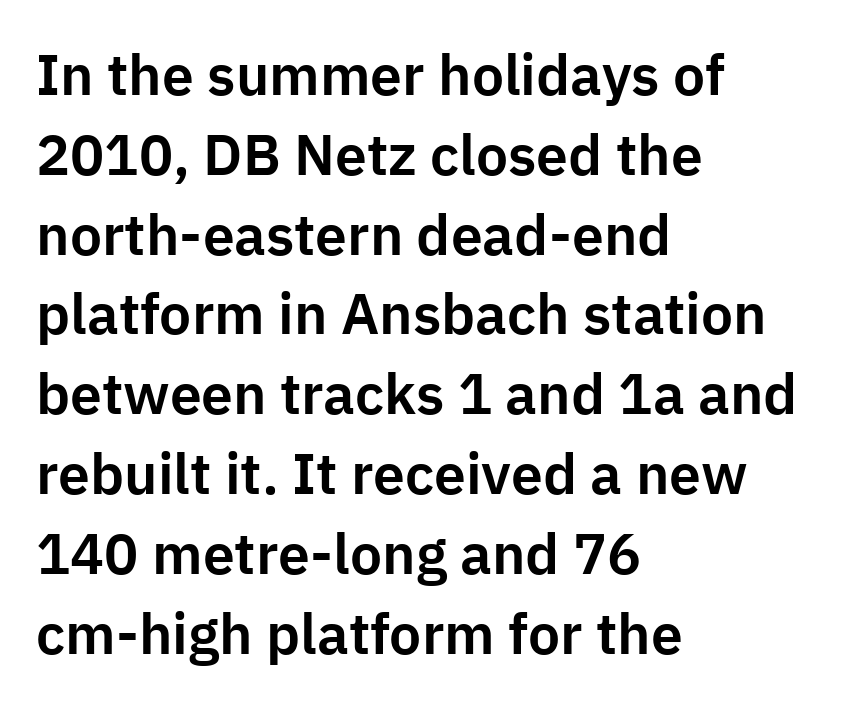
Short note: letters normally spaced. The face used here is a sans, in the tradition of grotesques and geometrics. Summary of vertical rhythm: regular, with standard interline spacing. Does the copy run flush right? No — it runs flush left.
